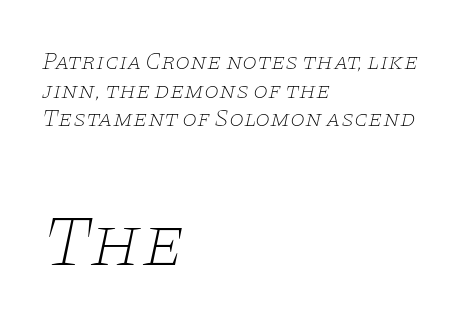
Q: Is the text bold? A: No.
Q: Is the text italic (slanted)? A: Yes, it leans right by about 11 degrees.
Q: Is the typeface a serif or a sans-serif typeface? A: Serif.
Q: Is the text underlined? A: No.
Q: How is the paragraph aligned? A: Left-aligned.
Q: Is the spacing between letters normal or unusually wide? A: Normal.
Q: Which block of text is set in a larger size, the first (top) or the second (bottom)? A: The second (bottom) one.
Q: Width (condensed, normal, or wide)? A: Wide.
Q: Stroke contrast? A: Low.
Q: x-height? A: Large.
Q: Monospaced? A: No.
